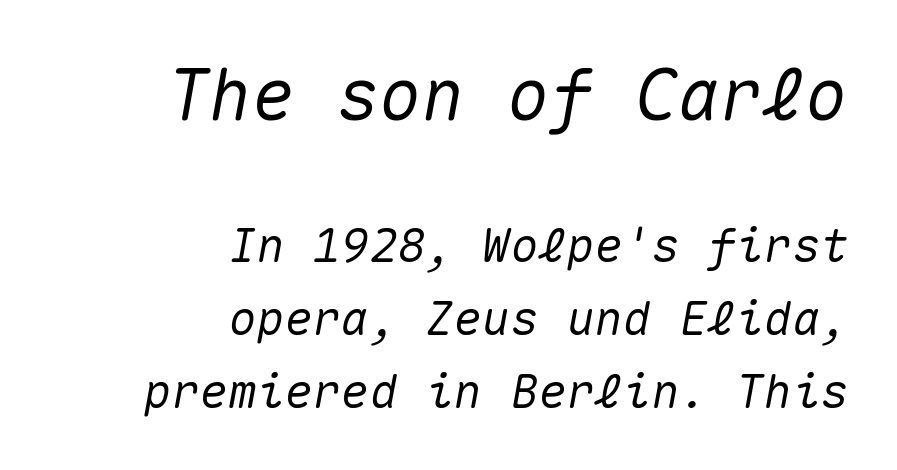
The image shows 71 px text type, italic (leaning right), monospaced; set right-aligned, normal line spacing (1.55x), normal letter spacing, not underlined; the first (top) block is 1.51x larger; medium stroke contrast and a medium x-height.
